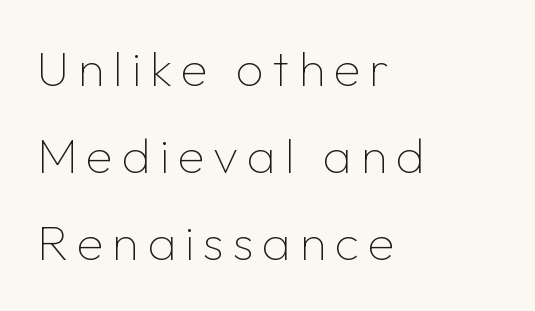
{"serif": "no", "italic": "no", "bold": "no", "weight": "thin", "width": "normal", "stroke_contrast": "low", "x_height": "medium", "monospaced": "no", "underline": "no", "align": "left", "line_spacing_ratio": 1.78, "glyph_px": 49}
